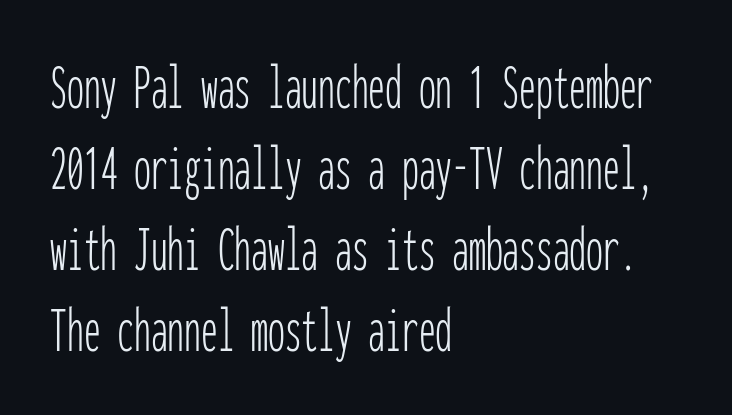
Tracking value appears to be zero — textbook default spacing. Is there any slant? The stems are plumb. Each letter, wide or thin by design, is forced into the same width here. Only glyphs here, with clear space below each row. The letters look calm and open, with moderate or lighter stems. Line starts are locked; line ends wander.
